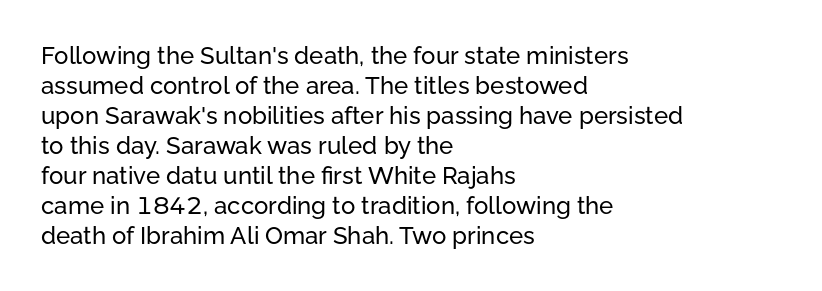
The image shows 24 px text type, upright; set left-aligned, normal line spacing (1.25x), normal letter spacing, not underlined.
